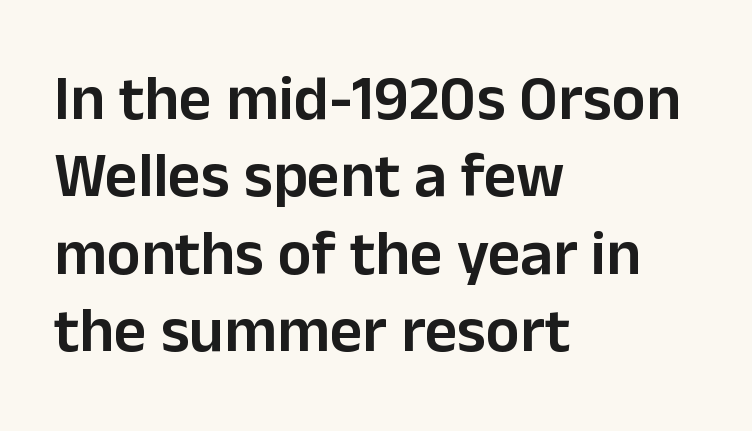
The image shows 63 px semibold sans-serif type, upright; set left-aligned, line spacing 1.23x, normal letter spacing, not underlined; low stroke contrast and a medium x-height.
